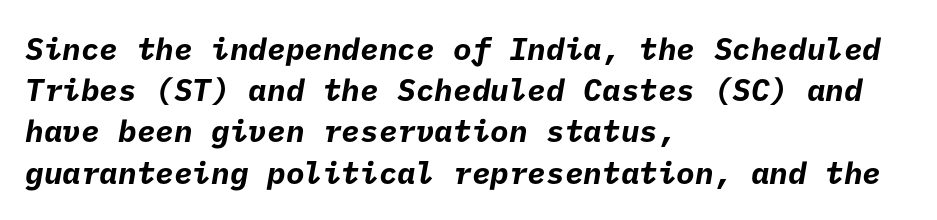
{"serif": "no", "bold": "yes", "weight": "bold", "width": "normal", "stroke_contrast": "low", "x_height": "medium", "underline": "no", "align": "left", "line_spacing": "normal", "line_spacing_ratio": 1.33, "letter_spacing": "normal", "letter_spacing_em": 0.0, "glyph_px": 31}
